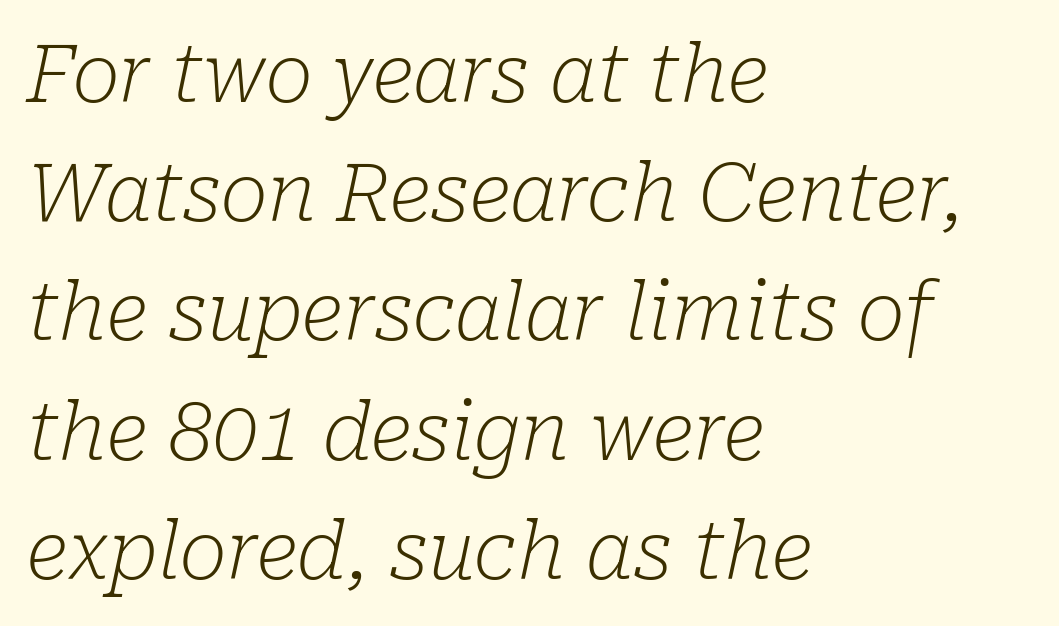
{"serif": "yes", "italic": "yes", "lean": "right", "slant_degrees": 10, "bold": "no", "weight": "light", "width": "normal", "stroke_contrast": "low", "x_height": "medium", "monospaced": "no", "underline": "no", "align": "left", "line_spacing": "normal", "line_spacing_ratio": 1.49, "letter_spacing": "normal", "letter_spacing_em": 0.0, "glyph_px": 80}
